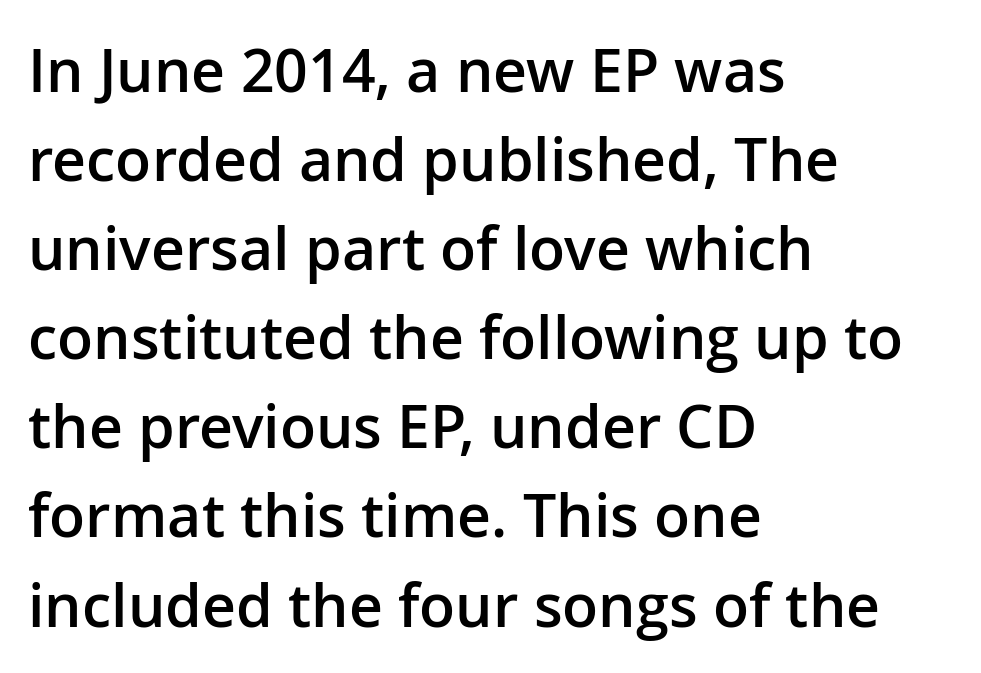
Q: Is the text bold? A: Semi-bold.
Q: Is the text italic (slanted)? A: No, it is upright.
Q: Is the typeface a serif or a sans-serif typeface? A: Sans-serif.
Q: Is the text underlined? A: No.
Q: How is the paragraph aligned? A: Left-aligned.
Q: Is the spacing between letters normal or unusually wide? A: Normal.
Q: Is the spacing between lines tight, normal or loose? A: Normal.
Q: Width (condensed, normal, or wide)? A: Normal.
Q: Stroke contrast? A: Low.
Q: x-height? A: Medium.
Q: Monospaced? A: No.
